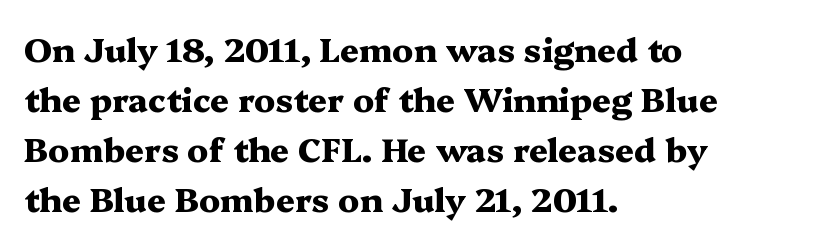
Q: Is the text bold? A: Yes.
Q: Is the text italic (slanted)? A: No, it is upright.
Q: Is the typeface a serif or a sans-serif typeface? A: Serif.
Q: Is the text underlined? A: No.
Q: How is the paragraph aligned? A: Left-aligned.
Q: Is the spacing between letters normal or unusually wide? A: Normal.
Q: Is the spacing between lines tight, normal or loose? A: Normal.
Q: Width (condensed, normal, or wide)? A: Wide.
Q: Stroke contrast? A: Medium.
Q: x-height? A: Medium.
Q: Monospaced? A: No.
